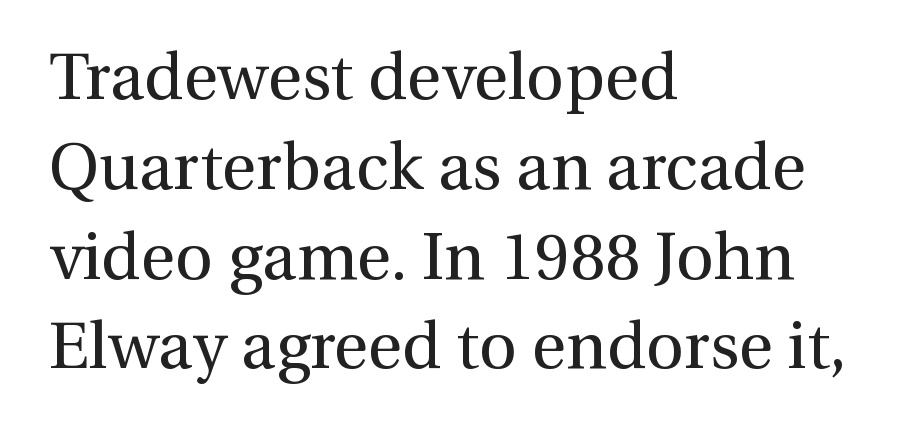
{"serif": "yes", "italic": "no", "bold": "no", "weight": "regular", "width": "normal", "stroke_contrast": "medium", "x_height": "medium", "monospaced": "no", "underline": "no", "align": "left", "line_spacing": "normal", "line_spacing_ratio": 1.36, "letter_spacing": "normal", "letter_spacing_em": 0.0, "glyph_px": 66}
